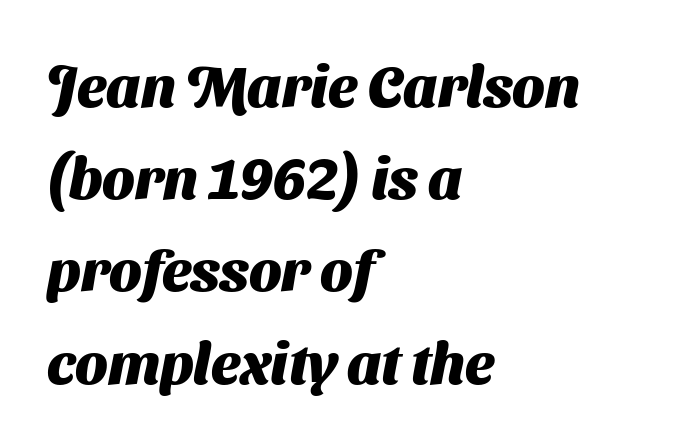
Honestly, the letter spacing is just normal — you wouldn't notice it. All the whitespace from short lines collects on the right. Is the type bold? Yes — the strokes are clearly thick and heavy. The glyphs are unaccompanied by any horizontal stroke below them. Nope, no serifs anywhere on these letters.
